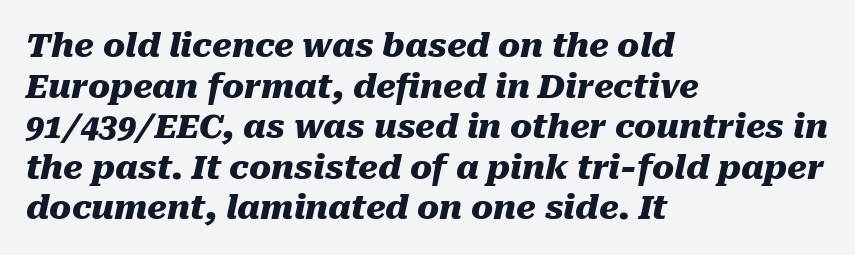
{"italic": "yes", "lean": "right", "slant_degrees": 10, "bold": "yes", "weight": "heavy", "width": "normal", "stroke_contrast": "medium", "x_height": "medium", "monospaced": "no", "underline": "no", "align": "left", "line_spacing_ratio": 1.23, "letter_spacing": "normal", "letter_spacing_em": 0.0, "glyph_px": 33}
